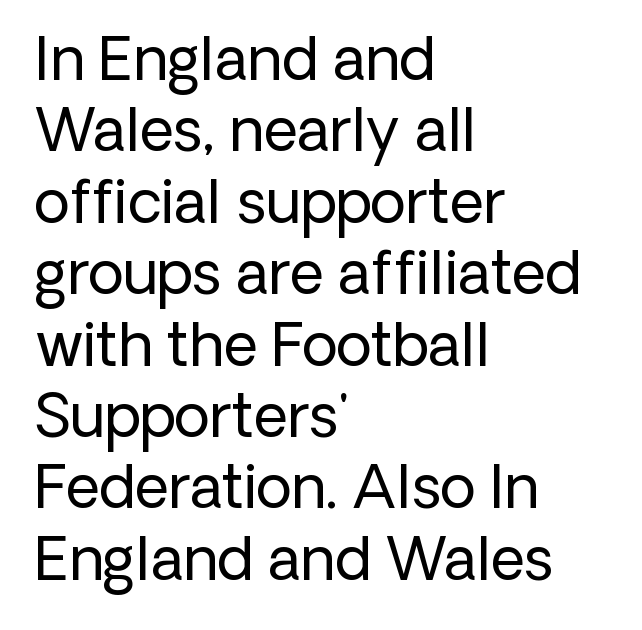
{"serif": "no", "italic": "no", "bold": "no", "weight": "regular", "width": "normal", "stroke_contrast": "low", "x_height": "medium", "monospaced": "no", "underline": "no", "align": "left", "line_spacing_ratio": 1.21, "letter_spacing": "normal", "letter_spacing_em": 0.0, "glyph_px": 59}
